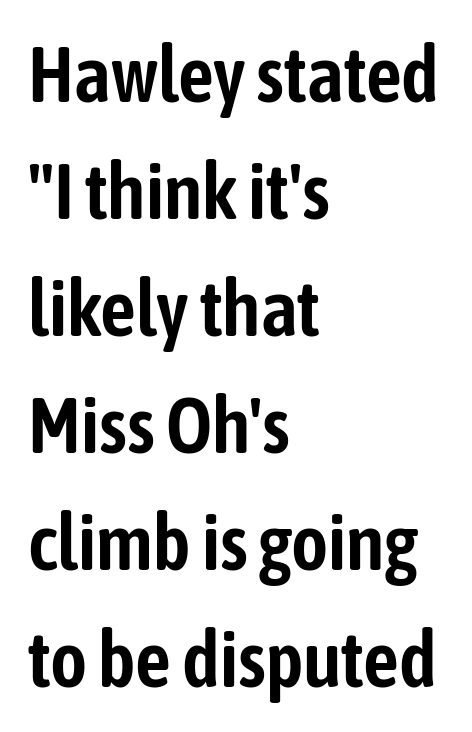
{"serif": "no", "italic": "no", "width": "condensed", "stroke_contrast": "low", "x_height": "medium", "monospaced": "no", "underline": "no", "align": "left", "line_spacing": "normal", "line_spacing_ratio": 1.48, "letter_spacing": "normal", "letter_spacing_em": 0.0, "glyph_px": 79}
